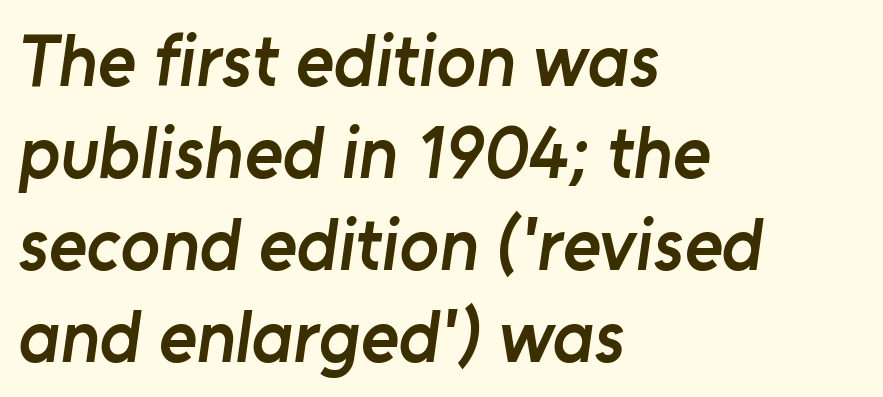
Q: Is the text bold? A: Semi-bold.
Q: Is the typeface a serif or a sans-serif typeface? A: Sans-serif.
Q: Is the text underlined? A: No.
Q: How is the paragraph aligned? A: Left-aligned.
Q: Is the spacing between letters normal or unusually wide? A: Normal.
Q: Is the spacing between lines tight, normal or loose? A: Normal.
Q: Width (condensed, normal, or wide)? A: Normal.
Q: Stroke contrast? A: Low.
Q: x-height? A: Medium.
Q: Monospaced? A: No.
